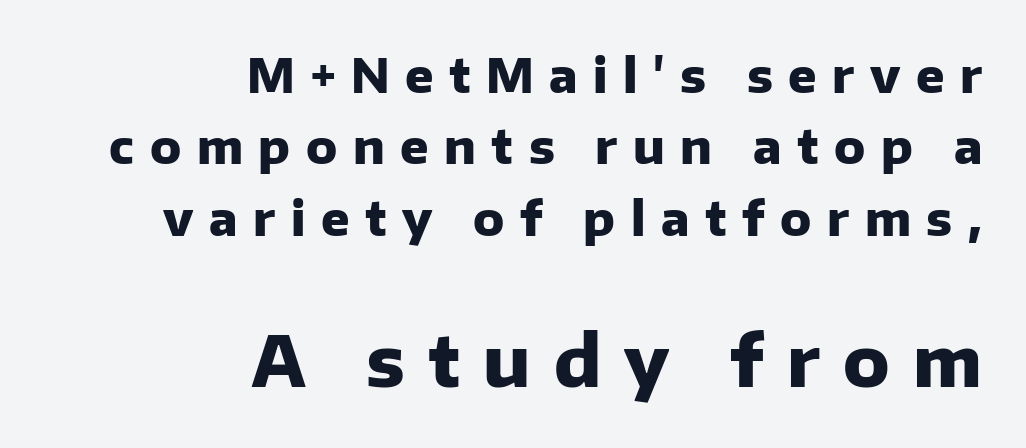
Q: Is the text bold? A: Yes.
Q: Is the text italic (slanted)? A: No, it is upright.
Q: Is the typeface a serif or a sans-serif typeface? A: Sans-serif.
Q: Is the text underlined? A: No.
Q: How is the paragraph aligned? A: Right-aligned.
Q: Is the spacing between letters normal or unusually wide? A: Unusually wide.
Q: Is the spacing between lines tight, normal or loose? A: Normal.
Q: Which block of text is set in a larger size, the first (top) or the second (bottom)? A: The second (bottom) one.
Q: Width (condensed, normal, or wide)? A: Normal.
Q: Stroke contrast? A: Low.
Q: x-height? A: Medium.
Q: Monospaced? A: No.
